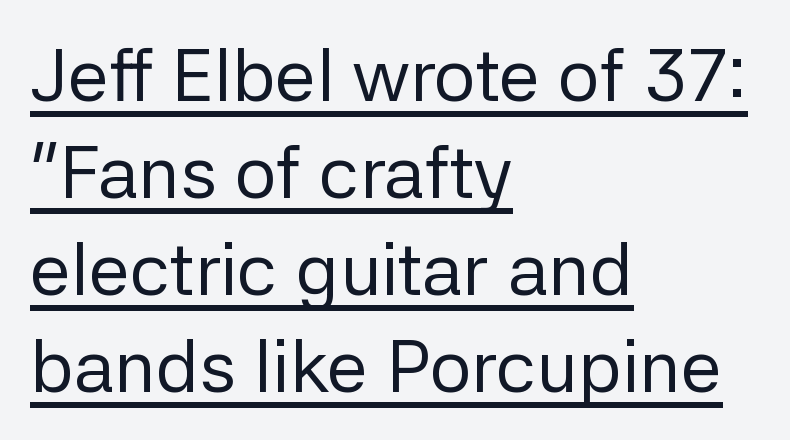
{"serif": "no", "italic": "no", "bold": "no", "weight": "regular", "width": "normal", "stroke_contrast": "low", "x_height": "medium", "monospaced": "no", "underline": "yes", "align": "left", "line_spacing": "normal", "line_spacing_ratio": 1.31, "letter_spacing": "normal", "letter_spacing_em": 0.0, "glyph_px": 74}
